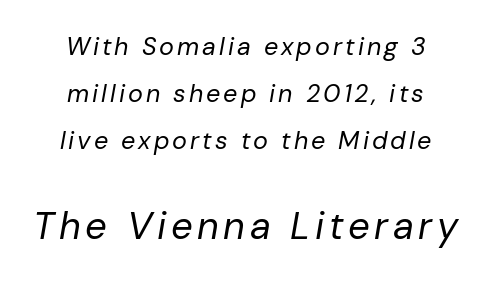
{"italic": "yes", "lean": "right", "slant_degrees": 10, "bold": "no", "weight": "regular", "width": "normal", "stroke_contrast": "low", "x_height": "medium", "monospaced": "no", "underline": "no", "align": "center", "line_spacing_ratio": 1.88, "larger_block": "second", "size_ratio": 1.52, "glyph_px": 38}
